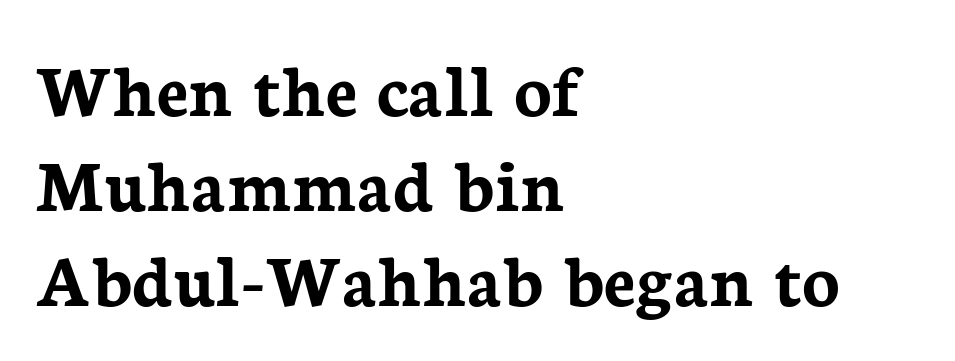
Where is the straight margin? On the left. The font's upright variant was chosen for this text. Words float on clear page, feet unadorned. This is heavy type, rendered in bold. These lines are rendered in a variable-pitch font. Characters follow at the spacing the type designer built in.
